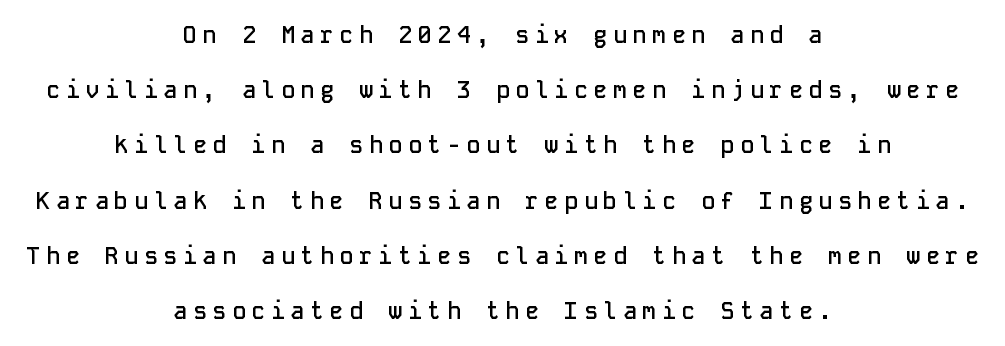
Q: Is the text bold? A: Semi-bold.
Q: Is the text italic (slanted)? A: No, it is upright.
Q: Is the text underlined? A: No.
Q: How is the paragraph aligned? A: Centered.
Q: Is the spacing between letters normal or unusually wide? A: Unusually wide.
Q: Is the spacing between lines tight, normal or loose? A: Loose.
